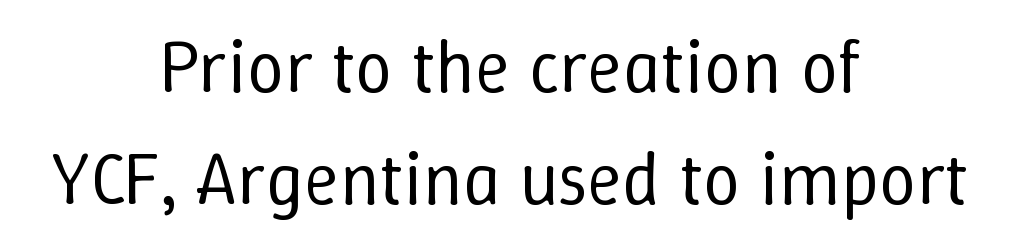
{"italic": "no", "bold": "no", "weight": "regular", "width": "normal", "stroke_contrast": "low", "x_height": "medium", "monospaced": "no", "underline": "no", "align": "center", "line_spacing": "normal", "line_spacing_ratio": 1.51, "letter_spacing": "normal", "letter_spacing_em": 0.0, "glyph_px": 74}
